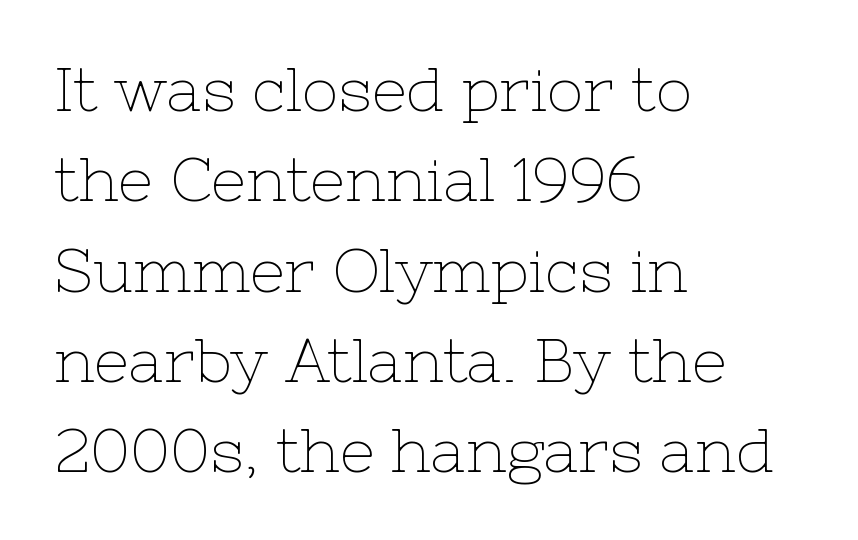
{"serif": "yes", "italic": "no", "bold": "no", "weight": "thin", "width": "normal", "stroke_contrast": "low", "x_height": "medium", "monospaced": "no", "underline": "no", "align": "left", "line_spacing": "normal", "line_spacing_ratio": 1.48, "letter_spacing": "normal", "letter_spacing_em": 0.0, "glyph_px": 61}
